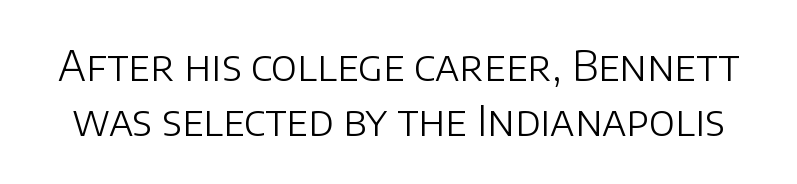
The image shows 42 px light sans-serif type, upright; set normal line spacing (1.32x), normal letter spacing, not underlined; low stroke contrast and a large x-height.
